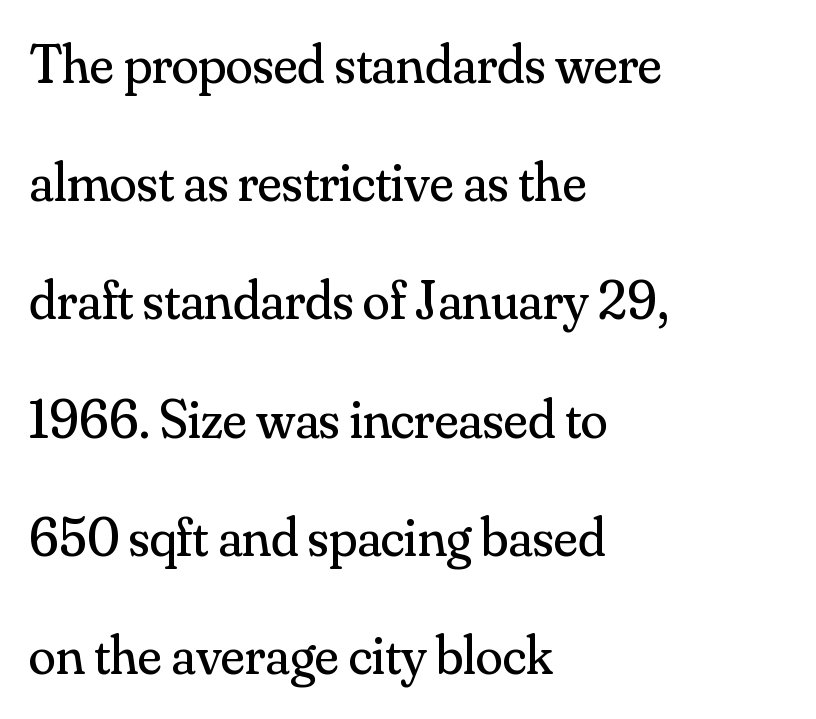
The image shows 55 px regular-weight serif type, upright; set left-aligned, loose line spacing (2.15x), normal letter spacing, not underlined; medium stroke contrast and a small x-height.
